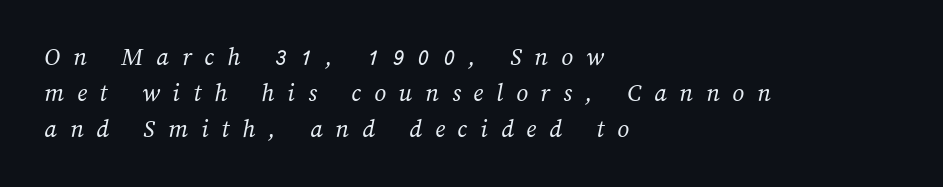
{"bold": "no", "underline": "no", "align": "left", "line_spacing": "normal", "line_spacing_ratio": 1.38, "letter_spacing": "wide", "letter_spacing_em": 0.5, "glyph_px": 26}
